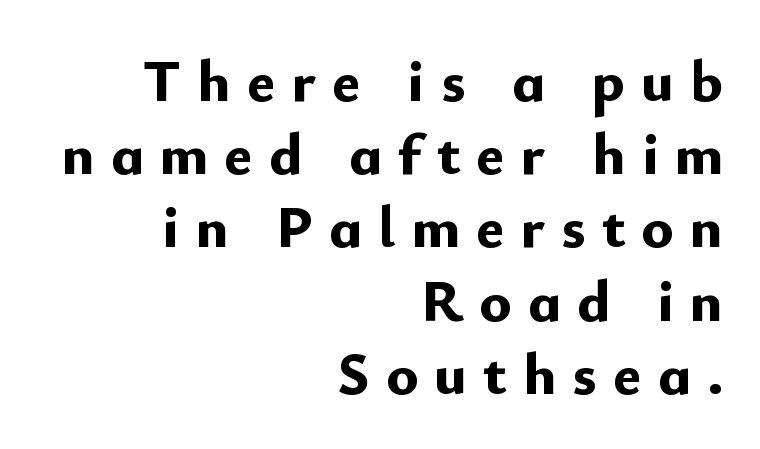
The image shows 60 px bold sans-serif type, upright; set right-aligned, line spacing 1.22x, unusually wide letter spacing (+0.27 em), not underlined; low stroke contrast and a small x-height.
